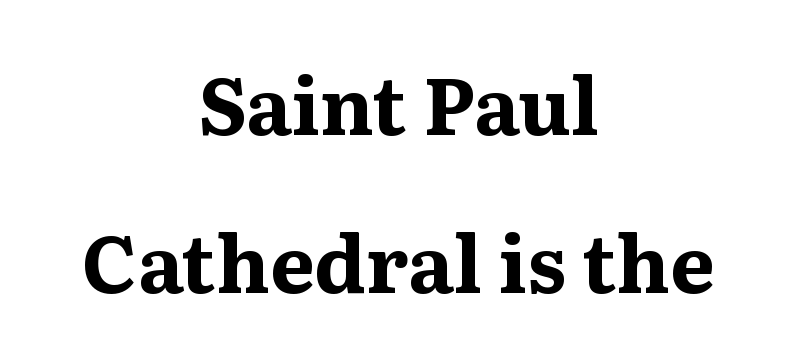
Q: Is the text bold? A: Yes.
Q: Is the text italic (slanted)? A: No, it is upright.
Q: Is the typeface a serif or a sans-serif typeface? A: Serif.
Q: Is the text underlined? A: No.
Q: How is the paragraph aligned? A: Centered.
Q: Is the spacing between letters normal or unusually wide? A: Normal.
Q: Is the spacing between lines tight, normal or loose? A: Loose.
Q: Width (condensed, normal, or wide)? A: Normal.
Q: Stroke contrast? A: Medium.
Q: x-height? A: Medium.
Q: Monospaced? A: No.
